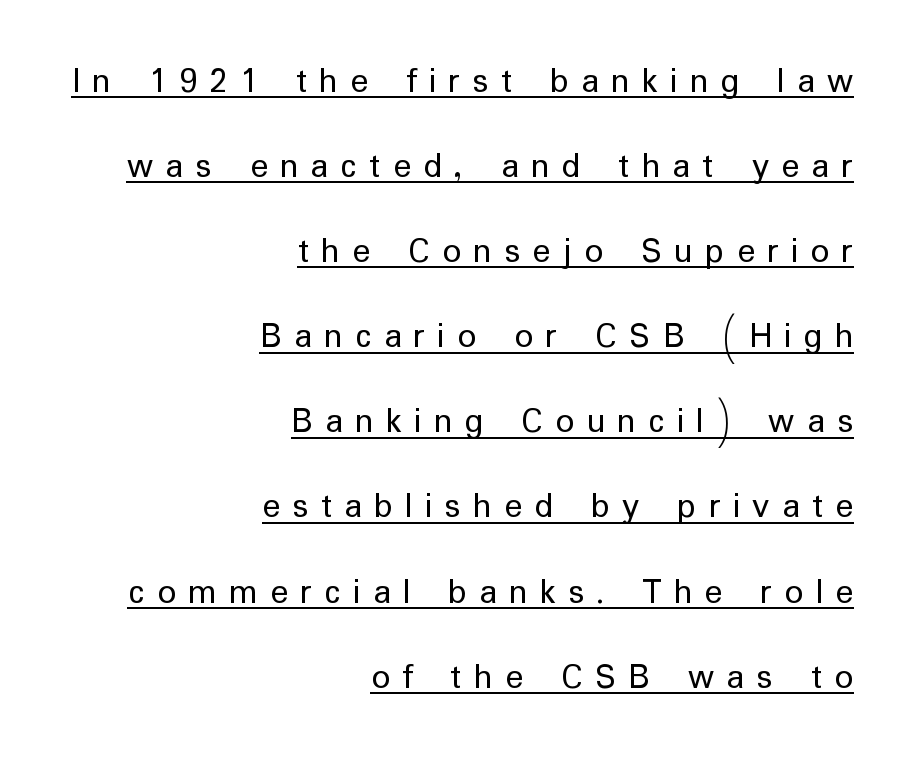
Q: Is the text bold? A: No.
Q: Is the text italic (slanted)? A: No, it is upright.
Q: Is the typeface a serif or a sans-serif typeface? A: Sans-serif.
Q: Is the text underlined? A: Yes.
Q: How is the paragraph aligned? A: Right-aligned.
Q: Is the spacing between letters normal or unusually wide? A: Unusually wide.
Q: Is the spacing between lines tight, normal or loose? A: Loose.
Q: Width (condensed, normal, or wide)? A: Normal.
Q: Stroke contrast? A: Low.
Q: x-height? A: Medium.
Q: Monospaced? A: No.
